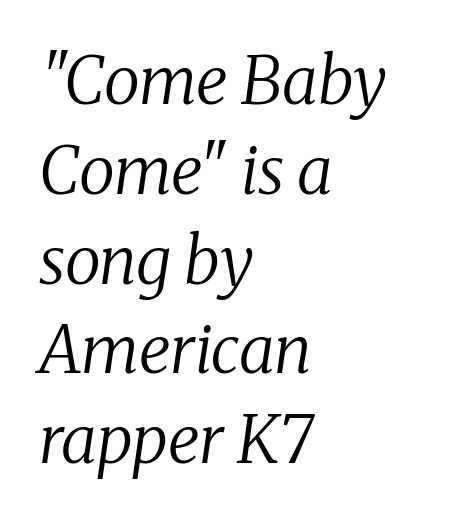
{"serif": "yes", "italic": "yes", "lean": "right", "slant_degrees": 8, "bold": "no", "weight": "regular", "width": "normal", "stroke_contrast": "medium", "x_height": "medium", "monospaced": "no", "underline": "no", "align": "left", "line_spacing": "normal", "line_spacing_ratio": 1.36, "letter_spacing": "normal", "letter_spacing_em": 0.0, "glyph_px": 66}
